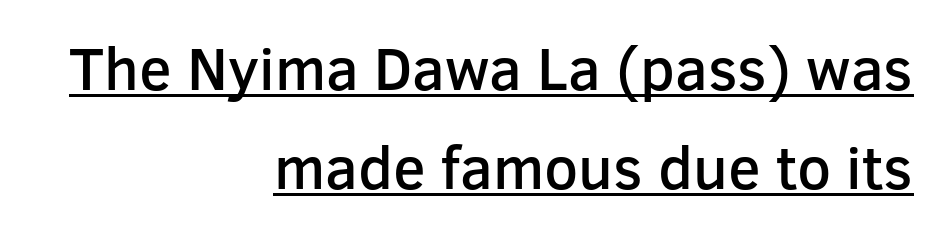
Q: Is the text bold? A: Semi-bold.
Q: Is the text italic (slanted)? A: No, it is upright.
Q: Is the typeface a serif or a sans-serif typeface? A: Sans-serif.
Q: Is the text underlined? A: Yes.
Q: How is the paragraph aligned? A: Right-aligned.
Q: Is the spacing between letters normal or unusually wide? A: Normal.
Q: Is the spacing between lines tight, normal or loose? A: Normal.
Q: Width (condensed, normal, or wide)? A: Normal.
Q: Stroke contrast? A: Low.
Q: x-height? A: Medium.
Q: Monospaced? A: No.
